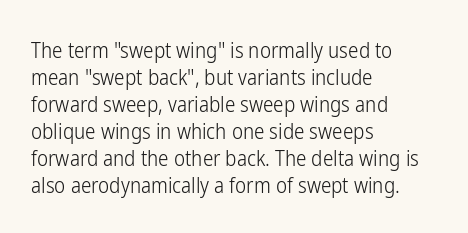
{"italic": "no", "bold": "no", "underline": "no", "align": "left", "line_spacing": "normal", "line_spacing_ratio": 1.29, "letter_spacing": "normal", "letter_spacing_em": 0.0, "glyph_px": 21}
